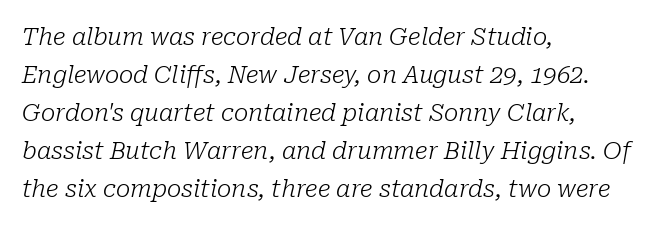
Q: Is the text bold? A: No.
Q: Is the text italic (slanted)? A: Yes, it leans right by about 10 degrees.
Q: Is the text underlined? A: No.
Q: How is the paragraph aligned? A: Left-aligned.
Q: Is the spacing between letters normal or unusually wide? A: Normal.
Q: Is the spacing between lines tight, normal or loose? A: Normal.
